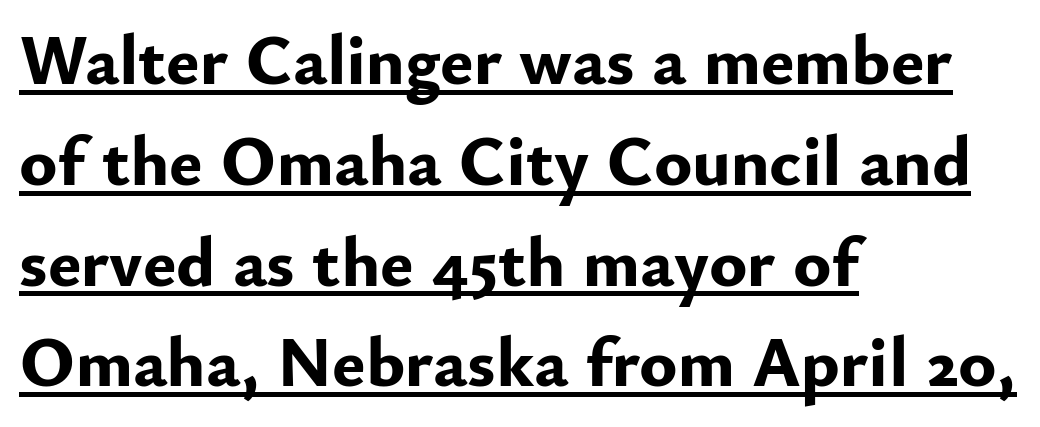
{"serif": "no", "italic": "no", "bold": "yes", "weight": "bold", "width": "normal", "stroke_contrast": "low", "x_height": "small", "monospaced": "no", "underline": "yes", "align": "left", "line_spacing": "normal", "line_spacing_ratio": 1.42, "letter_spacing": "normal", "letter_spacing_em": 0.0, "glyph_px": 71}
